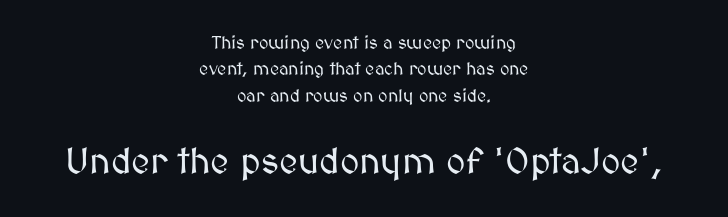
Q: Is the text italic (slanted)? A: No, it is upright.
Q: Is the text underlined? A: No.
Q: How is the paragraph aligned? A: Centered.
Q: Is the spacing between letters normal or unusually wide? A: Normal.
Q: Is the spacing between lines tight, normal or loose? A: Normal.
Q: Which block of text is set in a larger size, the first (top) or the second (bottom)? A: The second (bottom) one.
Q: Width (condensed, normal, or wide)? A: Normal.
Q: Stroke contrast? A: Medium.
Q: x-height? A: Medium.
Q: Monospaced? A: No.
